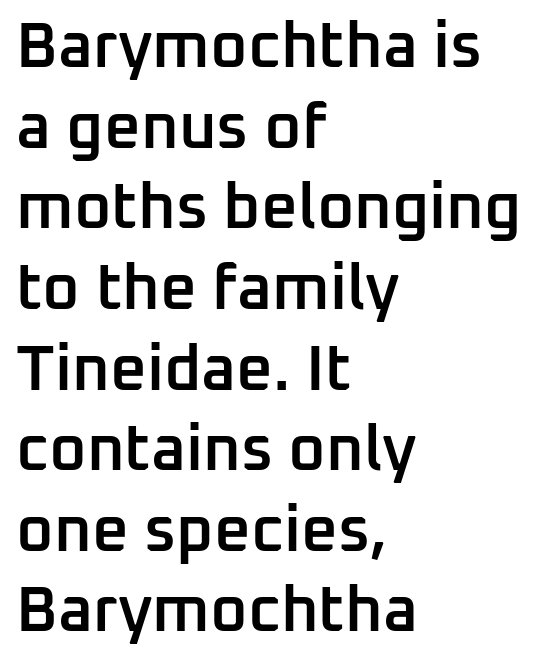
Q: Is the text bold? A: Semi-bold.
Q: Is the text italic (slanted)? A: No, it is upright.
Q: Is the typeface a serif or a sans-serif typeface? A: Sans-serif.
Q: Is the text underlined? A: No.
Q: How is the paragraph aligned? A: Left-aligned.
Q: Is the spacing between letters normal or unusually wide? A: Normal.
Q: Is the spacing between lines tight, normal or loose? A: Normal.
Q: Width (condensed, normal, or wide)? A: Normal.
Q: Stroke contrast? A: Low.
Q: x-height? A: Medium.
Q: Monospaced? A: No.
